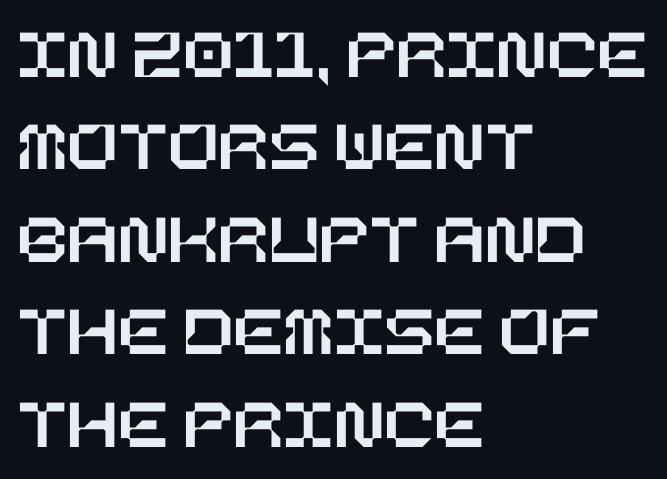
The letterforms sit shoulder to shoulder at normal distance. Summary of vertical rhythm: regular, with standard interline spacing. Does the copy run flush right? No — it runs flush left. The font's upright variant was chosen for this text. Words float on clear page, feet unadorned.
